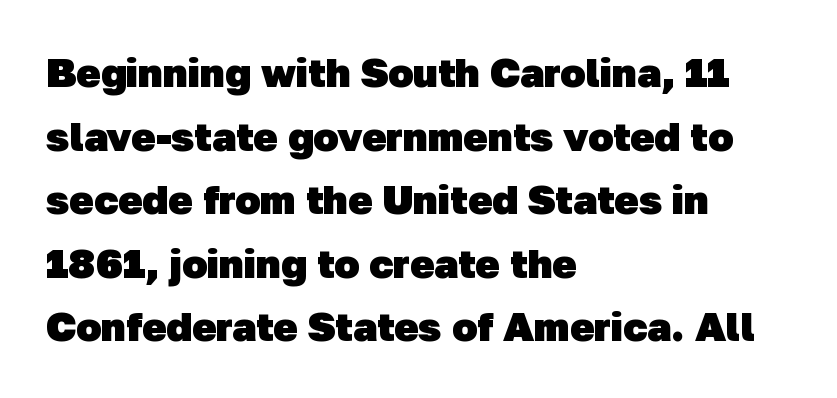
The line-height multiplier appears to be the usual default. Pretty heavy lettering here — definitely bold. A typesetter would label this face a sans. Casual observation: everything's shoved over to the left. The gap between lines stays unmarked.
